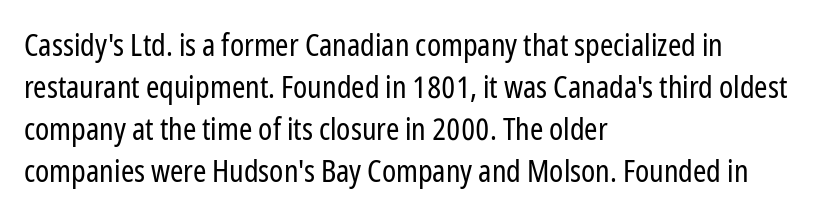
Q: Is the text bold? A: No.
Q: Is the text italic (slanted)? A: No, it is upright.
Q: Is the typeface a serif or a sans-serif typeface? A: Sans-serif.
Q: Is the text underlined? A: No.
Q: How is the paragraph aligned? A: Left-aligned.
Q: Is the spacing between letters normal or unusually wide? A: Normal.
Q: Is the spacing between lines tight, normal or loose? A: Normal.
Q: Width (condensed, normal, or wide)? A: Condensed.
Q: Stroke contrast? A: Low.
Q: x-height? A: Medium.
Q: Monospaced? A: No.
